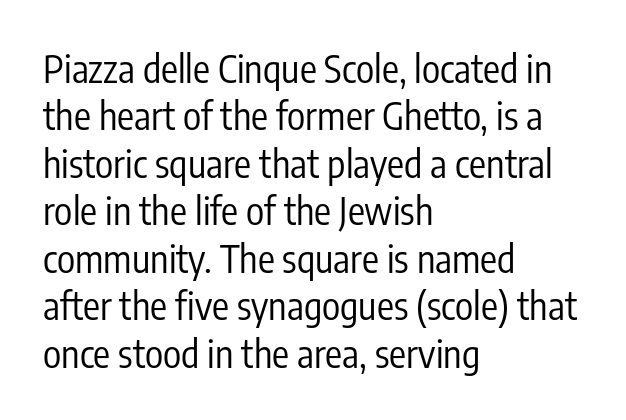
Q: Is the text bold? A: No.
Q: Is the text italic (slanted)? A: No, it is upright.
Q: Is the typeface a serif or a sans-serif typeface? A: Sans-serif.
Q: Is the text underlined? A: No.
Q: How is the paragraph aligned? A: Left-aligned.
Q: Is the spacing between letters normal or unusually wide? A: Normal.
Q: Is the spacing between lines tight, normal or loose? A: Normal.
Q: Width (condensed, normal, or wide)? A: Condensed.
Q: Stroke contrast? A: Low.
Q: x-height? A: Medium.
Q: Monospaced? A: No.
